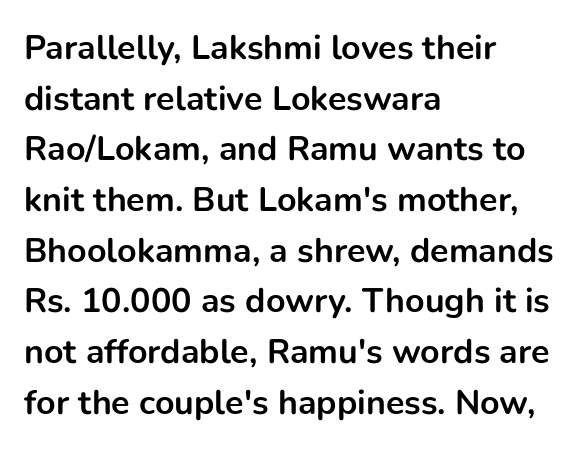
Q: Is the text bold? A: Yes.
Q: Is the text italic (slanted)? A: No, it is upright.
Q: Is the typeface a serif or a sans-serif typeface? A: Sans-serif.
Q: Is the text underlined? A: No.
Q: How is the paragraph aligned? A: Left-aligned.
Q: Is the spacing between letters normal or unusually wide? A: Normal.
Q: Is the spacing between lines tight, normal or loose? A: Normal.
Q: Width (condensed, normal, or wide)? A: Normal.
Q: Stroke contrast? A: Low.
Q: x-height? A: Medium.
Q: Monospaced? A: No.
